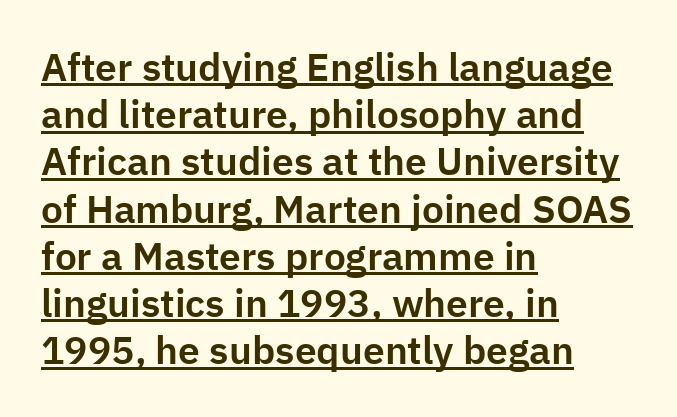
The image shows 39 px sans-serif type, upright; set left-aligned, line spacing 1.21x, normal letter spacing, underlined; low stroke contrast and a medium x-height.
